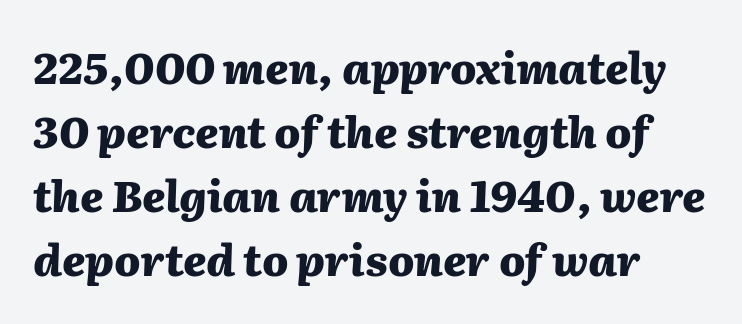
Q: Is the text bold? A: Yes.
Q: Is the text italic (slanted)? A: Yes, it leans right by about 2 degrees.
Q: Is the text underlined? A: No.
Q: How is the paragraph aligned? A: Left-aligned.
Q: Is the spacing between letters normal or unusually wide? A: Normal.
Q: Is the spacing between lines tight, normal or loose? A: Normal.
Q: Width (condensed, normal, or wide)? A: Normal.
Q: Stroke contrast? A: Medium.
Q: x-height? A: Medium.
Q: Monospaced? A: No.
